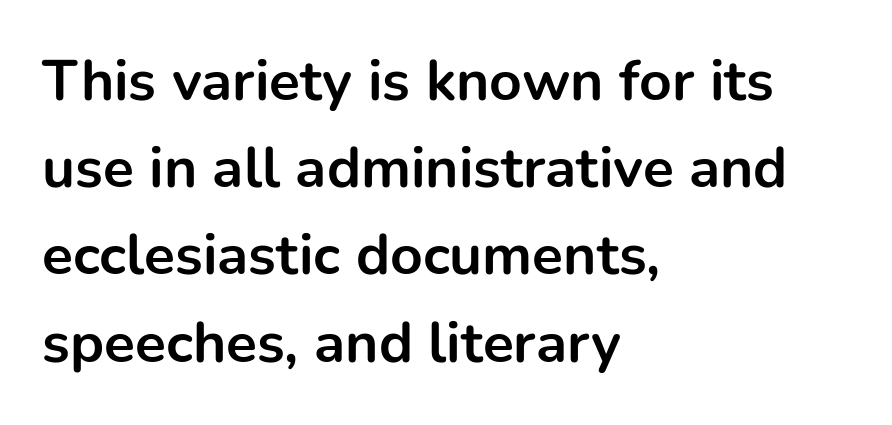
The glyphs have the mass of a bold cut. These lines are rendered in a variable-pitch font. Alignment: flush left. The rendering uses a moderate line-height, typical for paragraphs.
